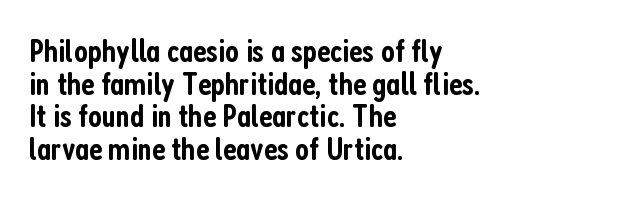
Italic? Not at all — the glyphs are vertical. Default kerning and tracking; the words read as compact shapes. In terms of weight, the rendering is demibold, just under bold. This rendering features lettering with no underline. Each new line begins almost immediately beneath the previous one.
